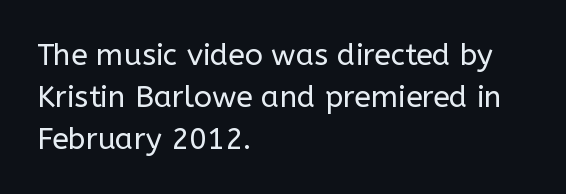
Q: Is the text bold? A: No.
Q: Is the text italic (slanted)? A: No, it is upright.
Q: Is the typeface a serif or a sans-serif typeface? A: Sans-serif.
Q: Is the text underlined? A: No.
Q: How is the paragraph aligned? A: Left-aligned.
Q: Is the spacing between letters normal or unusually wide? A: Normal.
Q: Is the spacing between lines tight, normal or loose? A: Normal.
Q: Width (condensed, normal, or wide)? A: Normal.
Q: Stroke contrast? A: Low.
Q: x-height? A: Medium.
Q: Monospaced? A: No.
